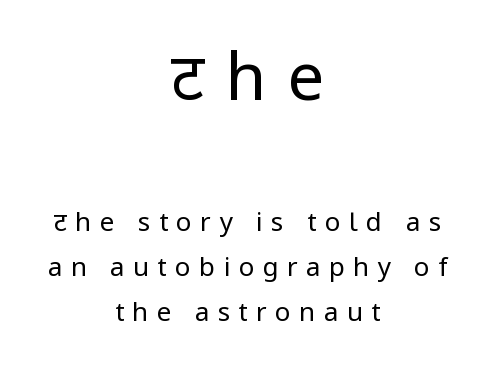
{"serif": "no", "italic": "no", "bold": "no", "weight": "regular", "width": "normal", "stroke_contrast": "low", "x_height": "medium", "monospaced": "no", "underline": "no", "align": "center", "line_spacing_ratio": 1.74, "letter_spacing": "wide", "letter_spacing_em": 0.32, "larger_block": "first", "size_ratio": 2.54, "glyph_px": 66}
